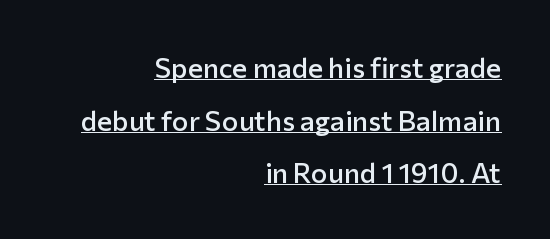
Q: Is the text bold? A: Semi-bold.
Q: Is the text italic (slanted)? A: No, it is upright.
Q: Is the typeface a serif or a sans-serif typeface? A: Sans-serif.
Q: Is the text underlined? A: Yes.
Q: How is the paragraph aligned? A: Right-aligned.
Q: Is the spacing between letters normal or unusually wide? A: Normal.
Q: Width (condensed, normal, or wide)? A: Normal.
Q: Stroke contrast? A: Low.
Q: x-height? A: Medium.
Q: Monospaced? A: No.
